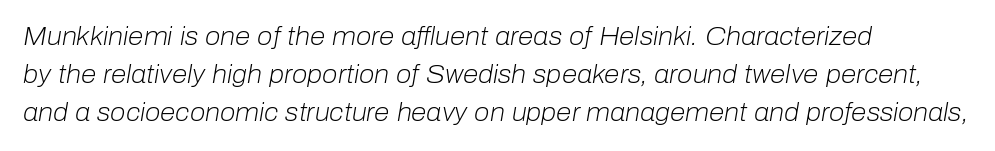
Students, note that the glyphs here touch the page at normal intervals. Stem width sits at or under what a default text font uses. If you drew a ruler down the left edge, every line would touch it. The lines sit at an ordinary, default distance from one another.
